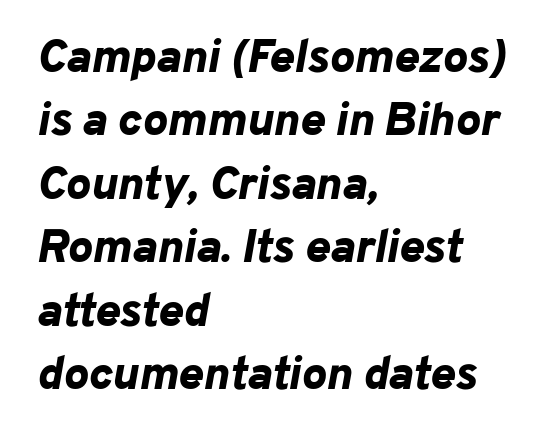
{"italic": "yes", "lean": "right", "slant_degrees": 10, "bold": "yes", "weight": "bold", "width": "normal", "stroke_contrast": "low", "x_height": "medium", "monospaced": "no", "underline": "no", "align": "left", "line_spacing": "normal", "line_spacing_ratio": 1.35, "letter_spacing": "normal", "letter_spacing_em": 0.0, "glyph_px": 47}
